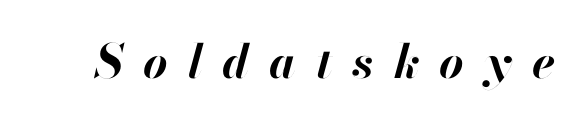
{"italic": "yes", "lean": "right", "slant_degrees": 13, "bold": "yes", "weight": "bold", "width": "normal", "stroke_contrast": "high", "x_height": "small", "monospaced": "no", "underline": "no", "letter_spacing": "wide", "letter_spacing_em": 0.43, "glyph_px": 47}
